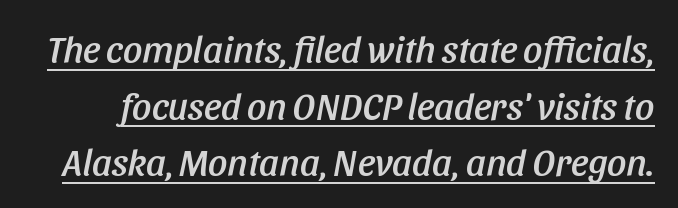
{"italic": "yes", "lean": "right", "slant_degrees": 11, "width": "condensed", "stroke_contrast": "low", "x_height": "large", "monospaced": "no", "underline": "yes", "line_spacing": "normal", "line_spacing_ratio": 1.49, "letter_spacing": "normal", "letter_spacing_em": 0.0, "glyph_px": 38}
